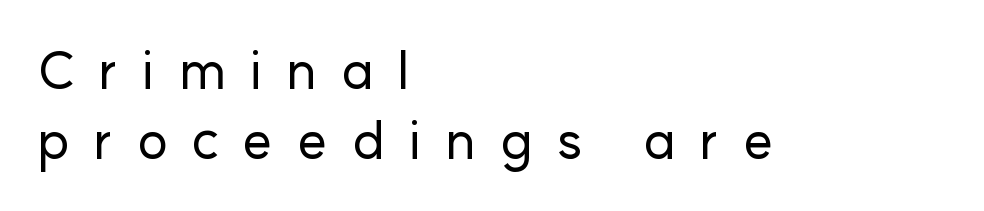
{"serif": "no", "italic": "no", "width": "normal", "stroke_contrast": "low", "x_height": "medium", "monospaced": "no", "underline": "no", "align": "left", "line_spacing": "normal", "line_spacing_ratio": 1.35, "letter_spacing": "wide", "letter_spacing_em": 0.47, "glyph_px": 52}
